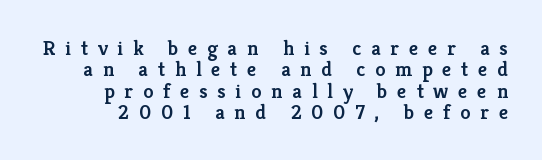
{"italic": "no", "bold": "semi", "underline": "no", "line_spacing": "tight", "line_spacing_ratio": 1.02, "letter_spacing": "wide", "letter_spacing_em": 0.46, "glyph_px": 21}
